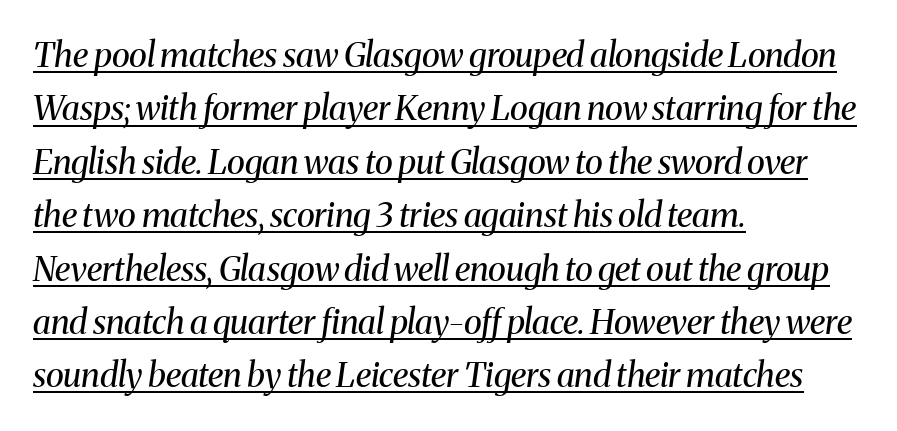
You could not count columns in this text — the font is proportionally spaced. The passage shown leans; its letterforms are oblique. Casual observation: everything's shoved over to the left. No heavy texture on the line: the type isn't bold. Each word holds together tightly as a unit, with standard inter-letter gaps.
